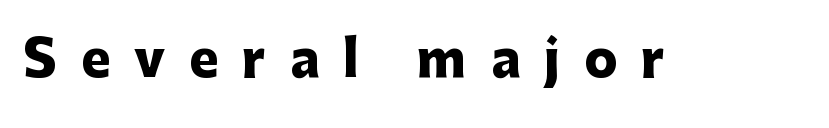
Q: Is the text bold? A: Yes.
Q: Is the text italic (slanted)? A: No, it is upright.
Q: Is the typeface a serif or a sans-serif typeface? A: Sans-serif.
Q: Is the text underlined? A: No.
Q: Is the spacing between letters normal or unusually wide? A: Unusually wide.
Q: Width (condensed, normal, or wide)? A: Normal.
Q: Stroke contrast? A: Low.
Q: x-height? A: Medium.
Q: Monospaced? A: No.
